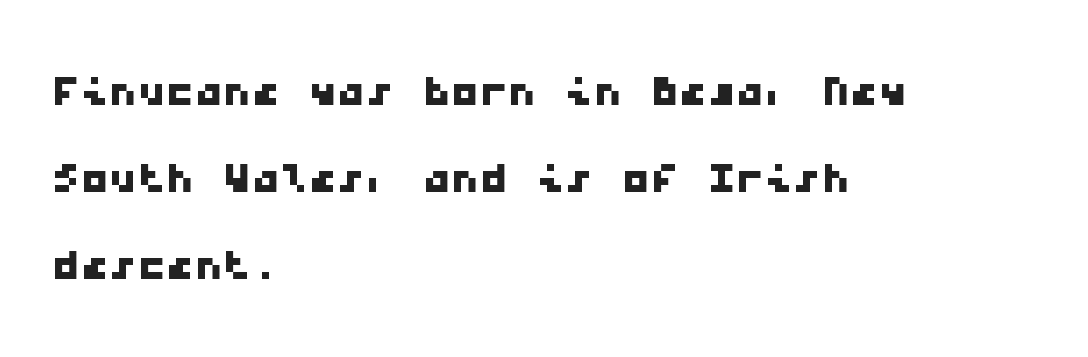
Q: Is the typeface a serif or a sans-serif typeface? A: Sans-serif.
Q: Is the text underlined? A: No.
Q: How is the paragraph aligned? A: Left-aligned.
Q: Is the spacing between letters normal or unusually wide? A: Normal.
Q: Is the spacing between lines tight, normal or loose? A: Normal.
Q: Width (condensed, normal, or wide)? A: Wide.
Q: Stroke contrast? A: Low.
Q: x-height? A: Medium.
Q: Monospaced? A: Yes.
